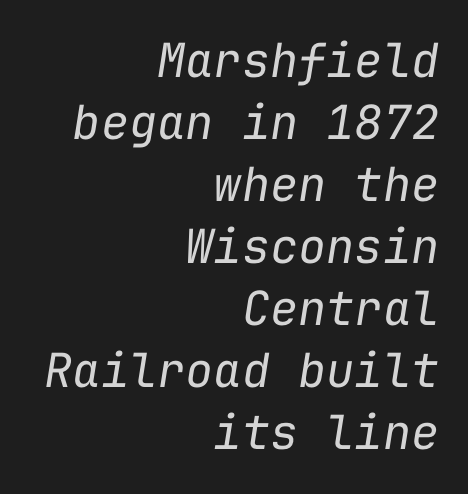
The image shows 47 px regular-weight type, italic (leaning right), monospaced; set right-aligned, normal line spacing (1.32x), normal letter spacing, not underlined; low stroke contrast and a medium x-height.
